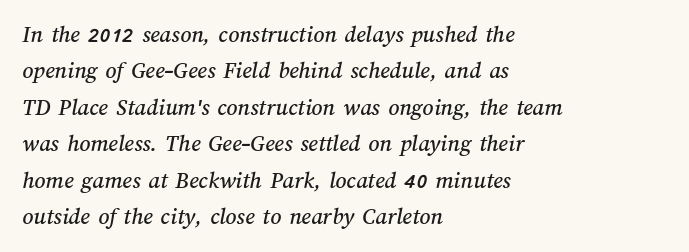
{"underline": "no", "align": "left", "line_spacing": "normal", "line_spacing_ratio": 1.52, "letter_spacing": "normal", "letter_spacing_em": 0.0, "glyph_px": 24}
